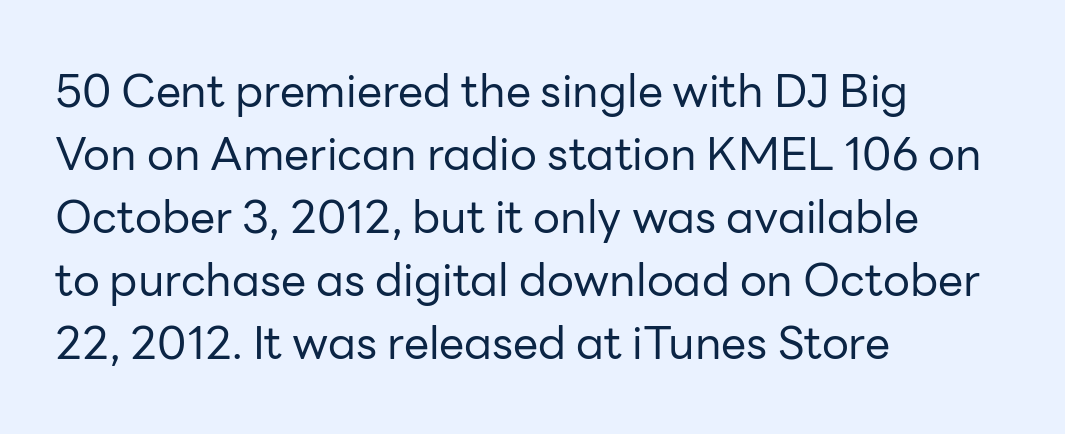
Q: Is the text bold? A: No.
Q: Is the text italic (slanted)? A: No, it is upright.
Q: Is the typeface a serif or a sans-serif typeface? A: Sans-serif.
Q: Is the text underlined? A: No.
Q: How is the paragraph aligned? A: Left-aligned.
Q: Is the spacing between letters normal or unusually wide? A: Normal.
Q: Is the spacing between lines tight, normal or loose? A: Normal.
Q: Width (condensed, normal, or wide)? A: Normal.
Q: Stroke contrast? A: Low.
Q: x-height? A: Medium.
Q: Monospaced? A: No.
